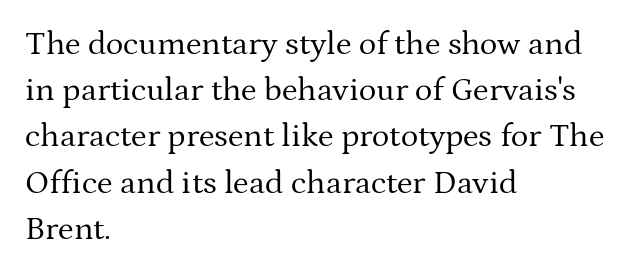
{"serif": "yes", "italic": "no", "bold": "no", "weight": "regular", "width": "normal", "stroke_contrast": "medium", "x_height": "medium", "monospaced": "no", "underline": "no", "align": "left", "line_spacing": "normal", "line_spacing_ratio": 1.4, "letter_spacing": "normal", "letter_spacing_em": 0.0, "glyph_px": 33}
